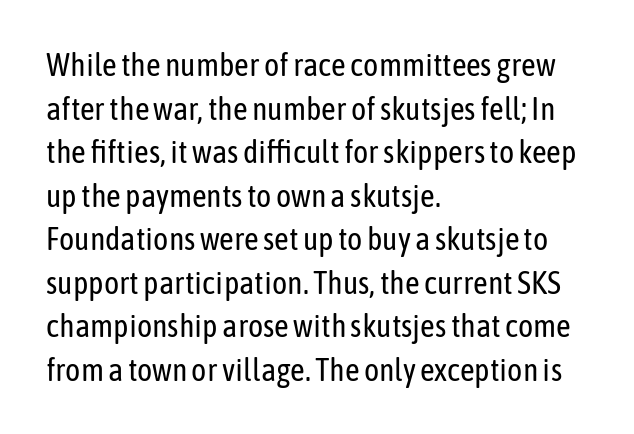
The image shows 32 px regular-weight, condensed sans-serif type, upright; set left-aligned, normal line spacing (1.36x), normal letter spacing, not underlined; low stroke contrast and a medium x-height.
